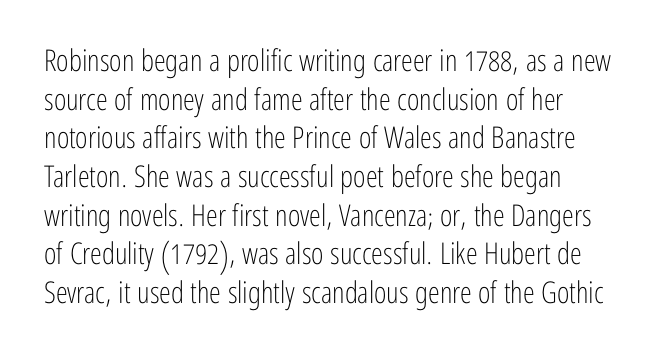
The image shows 30 px light, condensed sans-serif type, upright; set normal line spacing (1.29x), normal letter spacing, not underlined; low stroke contrast and a medium x-height.
